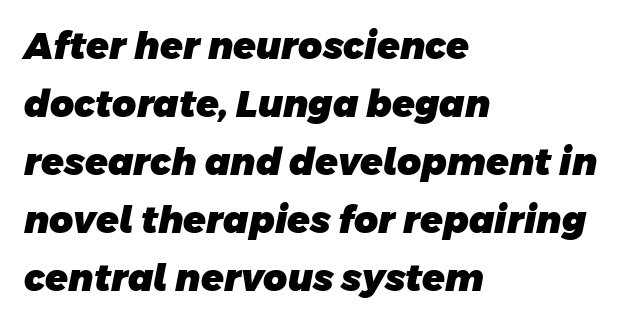
The image shows 37 px heavy sans-serif type; set left-aligned, normal line spacing (1.57x), normal letter spacing, not underlined; low stroke contrast and a large x-height.
